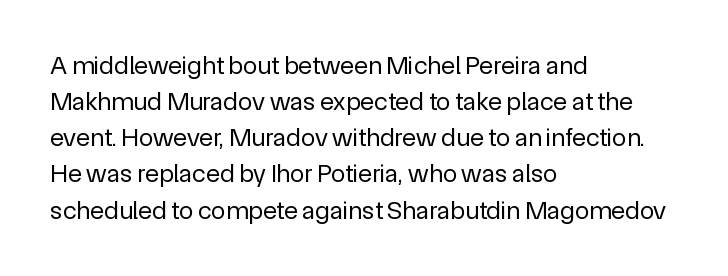
Teacher's note: observe the even left margin — that is flush-left alignment. Students, note that the glyphs here touch the page at normal intervals. Do the letters lean? They stand straight. Descenders hang freely into open space. Stem width sits at or under what a default text font uses.
